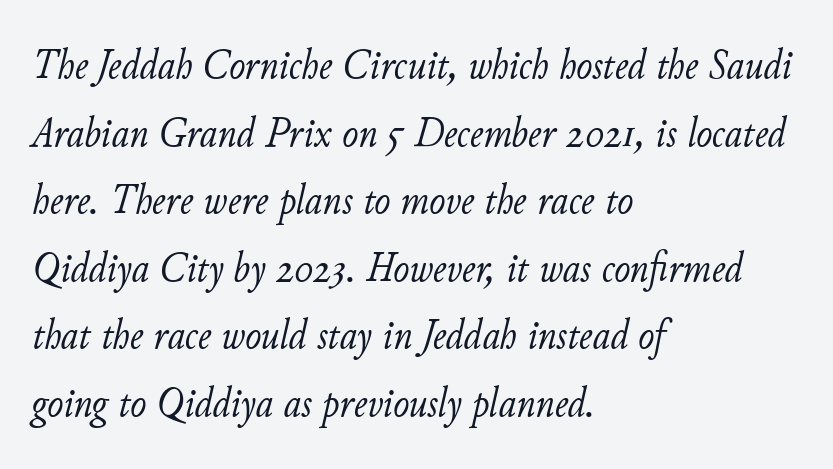
{"italic": "yes", "lean": "right", "slant_degrees": 11, "bold": "no", "weight": "light", "width": "normal", "stroke_contrast": "low", "x_height": "small", "monospaced": "no", "underline": "no", "align": "left", "line_spacing": "normal", "line_spacing_ratio": 1.57, "letter_spacing": "normal", "letter_spacing_em": 0.0, "glyph_px": 43}
